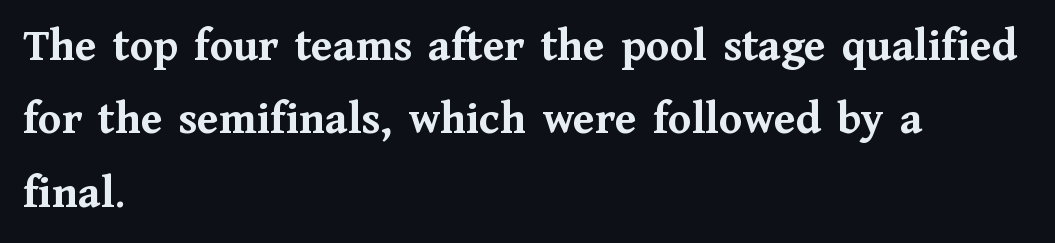
{"serif": "yes", "italic": "no", "bold": "yes", "weight": "semibold", "width": "normal", "stroke_contrast": "medium", "x_height": "medium", "monospaced": "no", "underline": "no", "align": "left", "line_spacing": "normal", "line_spacing_ratio": 1.56, "letter_spacing": "normal", "letter_spacing_em": 0.0, "glyph_px": 47}
